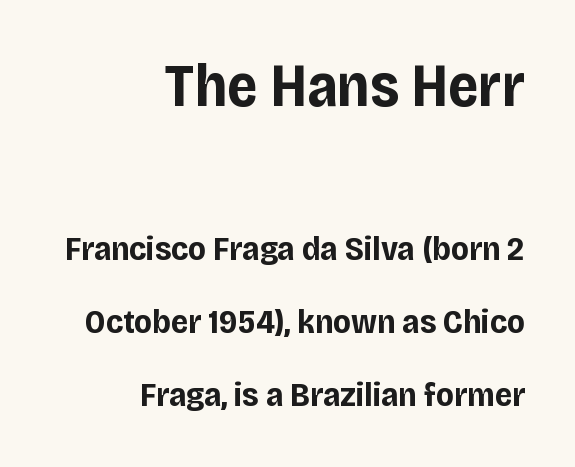
Teacher's note: observe the even right margin — that is flush-right alignment. This is sans-serif lettering, the kind often seen on screens and signage. If you measured baseline to baseline, you'd find a long distance. The space beneath each line is pristine and unruled.
